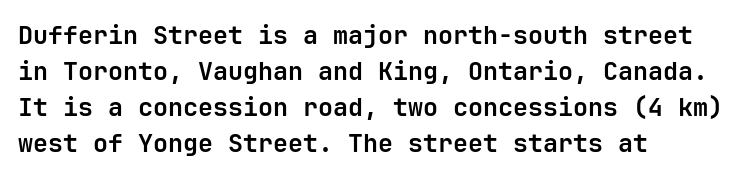
Nope, not italic — everything's standing straight. A normal amount of white space separates one row of letters from the next. Pretty heavy lettering here — definitely bold. Line starts are locked; line ends wander. Tracking here is standard; glyphs follow each other at the usual distance. Decoration check: the copy has no underline.
